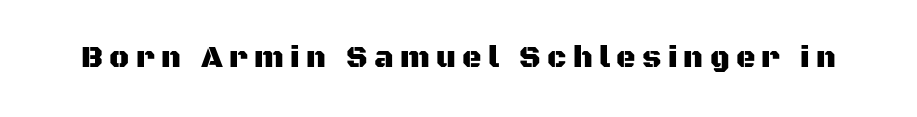
{"serif": "no", "italic": "no", "width": "normal", "stroke_contrast": "medium", "x_height": "large", "monospaced": "no", "underline": "no", "letter_spacing": "wide", "letter_spacing_em": 0.21, "glyph_px": 30}
